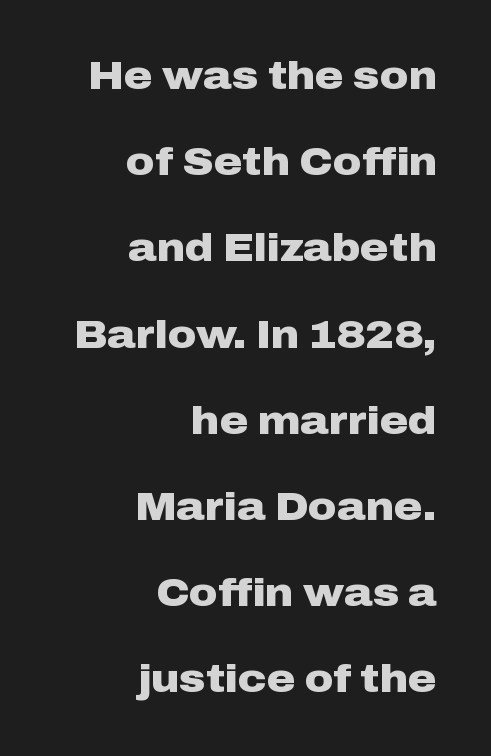
{"serif": "no", "italic": "no", "bold": "yes", "weight": "heavy", "width": "wide", "stroke_contrast": "low", "x_height": "medium", "monospaced": "no", "underline": "no", "align": "right", "line_spacing": "loose", "line_spacing_ratio": 2.21, "letter_spacing": "normal", "letter_spacing_em": 0.0, "glyph_px": 39}
